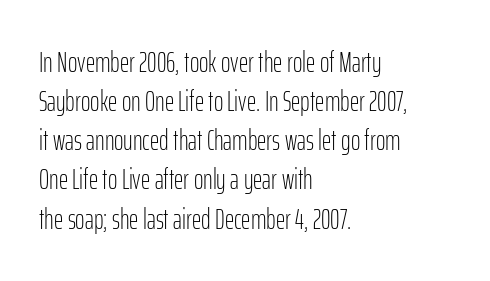
{"serif": "no", "italic": "no", "bold": "no", "weight": "light", "width": "condensed", "stroke_contrast": "low", "x_height": "medium", "monospaced": "no", "underline": "no", "align": "left", "line_spacing": "normal", "line_spacing_ratio": 1.35, "letter_spacing": "normal", "letter_spacing_em": 0.0, "glyph_px": 29}
